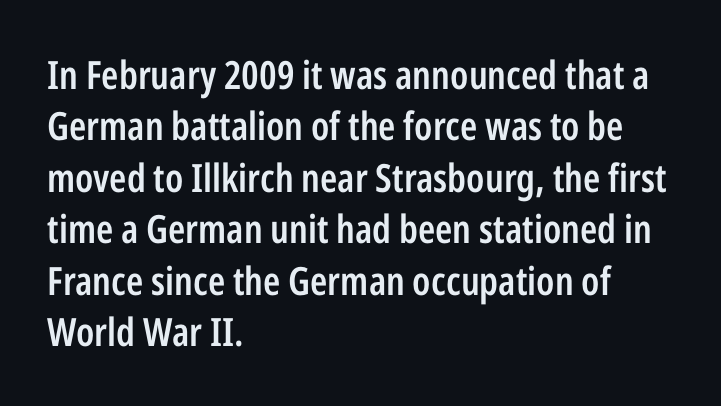
Q: Is the text bold? A: Semi-bold.
Q: Is the text italic (slanted)? A: No, it is upright.
Q: Is the typeface a serif or a sans-serif typeface? A: Sans-serif.
Q: Is the text underlined? A: No.
Q: How is the paragraph aligned? A: Left-aligned.
Q: Is the spacing between letters normal or unusually wide? A: Normal.
Q: Is the spacing between lines tight, normal or loose? A: Normal.
Q: Width (condensed, normal, or wide)? A: Condensed.
Q: Stroke contrast? A: Low.
Q: x-height? A: Medium.
Q: Monospaced? A: No.
